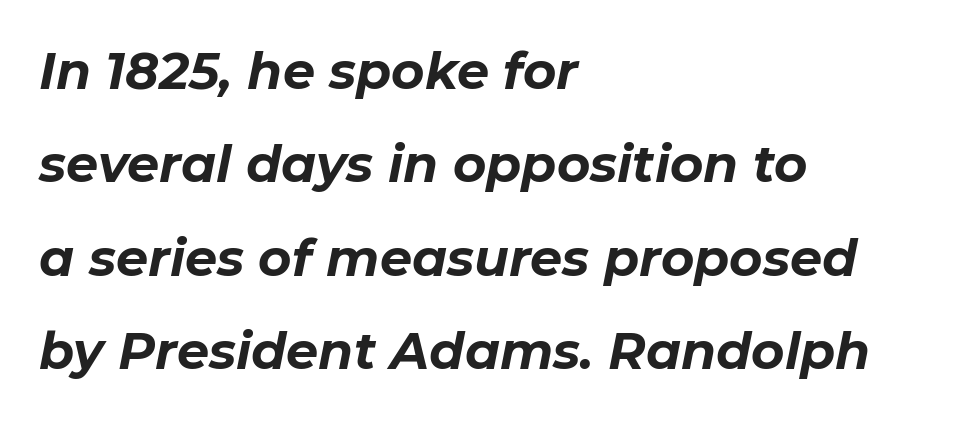
Q: Is the text bold? A: Yes.
Q: Is the text italic (slanted)? A: Yes, it leans right by about 11 degrees.
Q: Is the text underlined? A: No.
Q: How is the paragraph aligned? A: Left-aligned.
Q: Is the spacing between letters normal or unusually wide? A: Normal.
Q: Width (condensed, normal, or wide)? A: Normal.
Q: Stroke contrast? A: Low.
Q: x-height? A: Medium.
Q: Monospaced? A: No.
